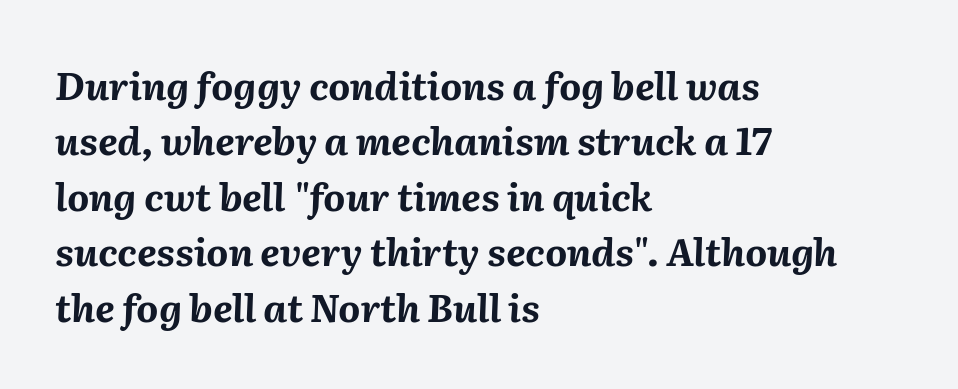
The baseline area is clear. Do the characters align in a grid? No, the font is proportional. The passage shown is emphatically bold. Successive baselines arrive at the customary interval. What stands out about the letter spacing? Nothing — it is the standard amount.
